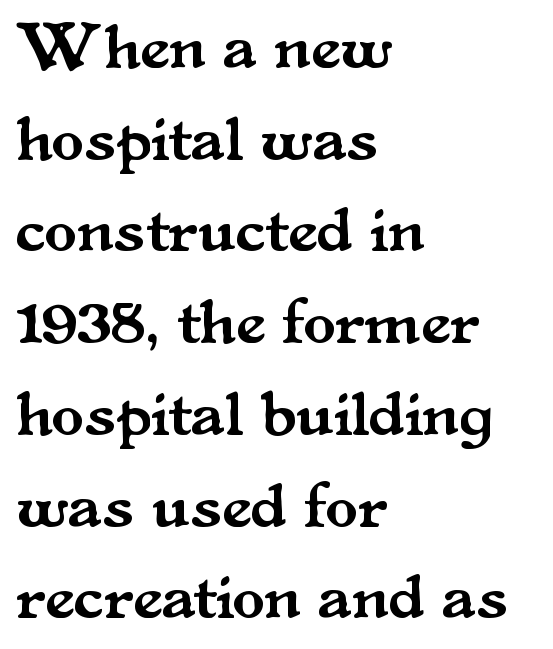
Q: Is the text italic (slanted)? A: No, it is upright.
Q: Is the typeface a serif or a sans-serif typeface? A: Serif.
Q: Is the text underlined? A: No.
Q: How is the paragraph aligned? A: Left-aligned.
Q: Is the spacing between letters normal or unusually wide? A: Normal.
Q: Is the spacing between lines tight, normal or loose? A: Normal.
Q: Width (condensed, normal, or wide)? A: Normal.
Q: Stroke contrast? A: Medium.
Q: x-height? A: Small.
Q: Monospaced? A: No.
